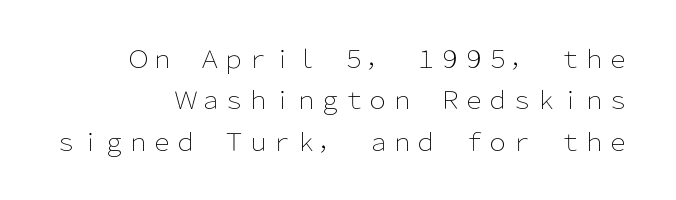
{"italic": "no", "bold": "no", "underline": "no", "align": "right", "line_spacing_ratio": 1.72, "letter_spacing": "normal", "letter_spacing_em": 0.0, "glyph_px": 24}
